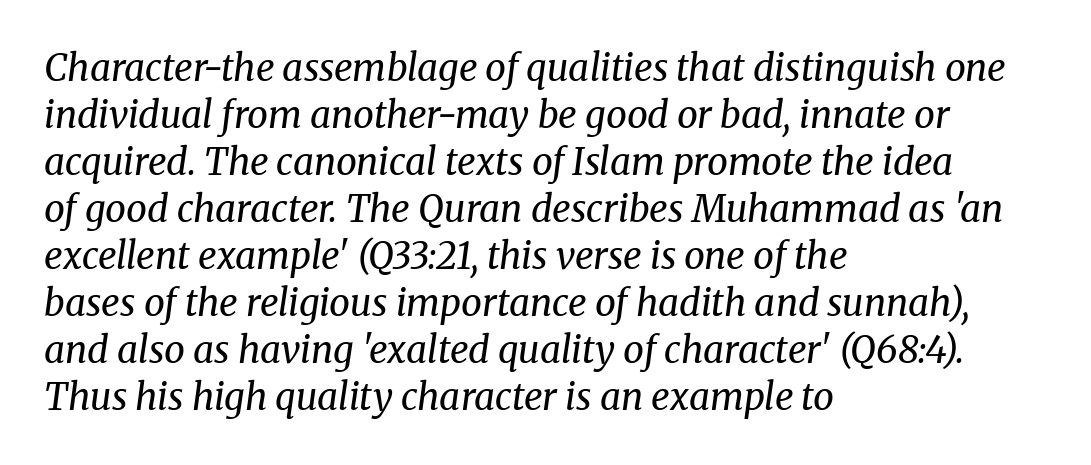
{"serif": "yes", "italic": "yes", "lean": "right", "slant_degrees": 8, "bold": "no", "weight": "regular", "width": "normal", "stroke_contrast": "medium", "x_height": "medium", "monospaced": "no", "underline": "no", "align": "left", "line_spacing": "normal", "line_spacing_ratio": 1.27, "letter_spacing": "normal", "letter_spacing_em": 0.0, "glyph_px": 37}
